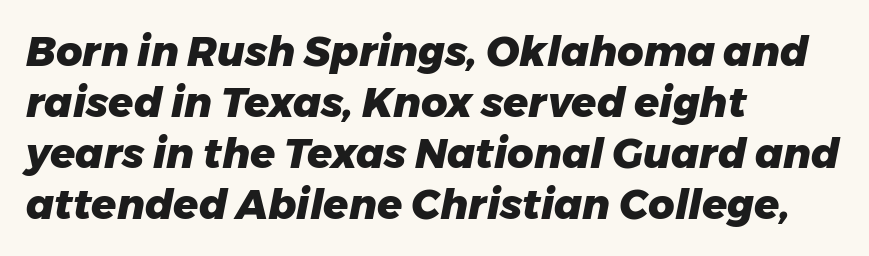
Q: Is the text bold? A: Yes.
Q: Is the text italic (slanted)? A: Yes, it leans right by about 11 degrees.
Q: Is the text underlined? A: No.
Q: How is the paragraph aligned? A: Left-aligned.
Q: Is the spacing between letters normal or unusually wide? A: Normal.
Q: Width (condensed, normal, or wide)? A: Normal.
Q: Stroke contrast? A: Low.
Q: x-height? A: Medium.
Q: Monospaced? A: No.
